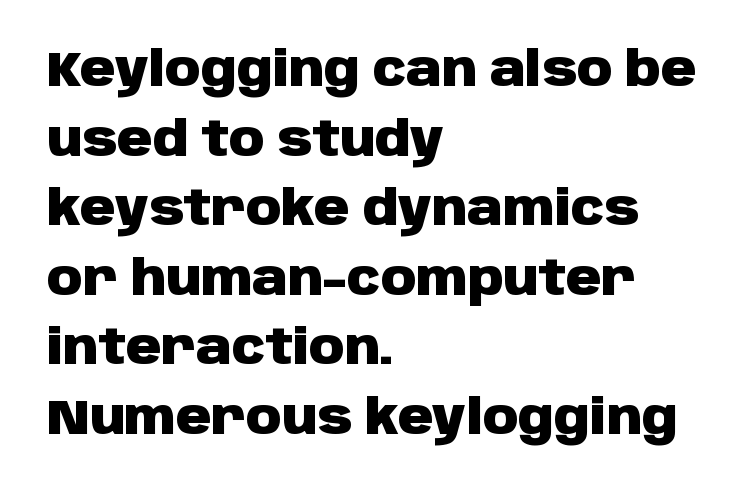
Character widths vary here, with narrow letters taking less room than wide ones. Tall strokes in this sample are plumb rather than angled. The typeface chosen for these lines omits serifs. Left-aligned paragraph, ragged on the right. Letters rest on an invisible, unmarked baseline. Quick note: interline space is typical.
